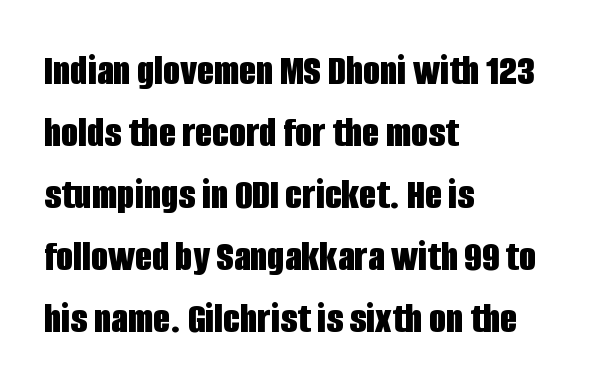
You can tell it's not italic because the verticals are truly vertical. Whoever set this chose a conventional vertical rhythm. I'd call this a sans setting — the letters go barefoot. This sample is left-justified, so line endings fall wherever the words run out. A clean baseline with only descenders dipping below it.
